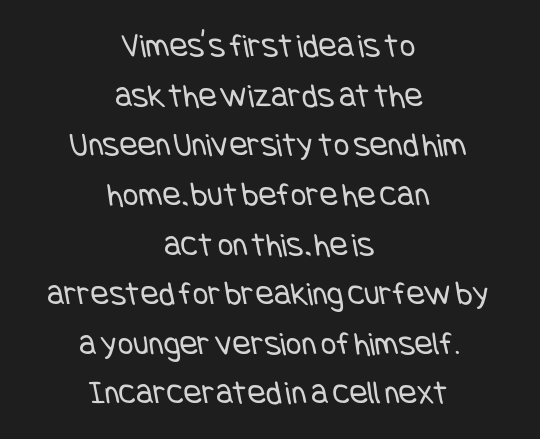
{"serif": "no", "bold": "no", "weight": "regular", "width": "condensed", "stroke_contrast": "low", "x_height": "large", "underline": "no", "align": "center", "line_spacing": "normal", "line_spacing_ratio": 1.46, "letter_spacing": "normal", "letter_spacing_em": 0.0, "glyph_px": 34}
